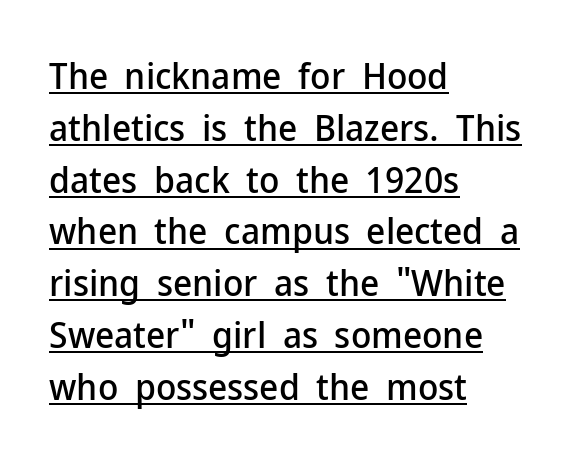
Q: Is the text italic (slanted)? A: No, it is upright.
Q: Is the typeface a serif or a sans-serif typeface? A: Sans-serif.
Q: Is the text underlined? A: Yes.
Q: How is the paragraph aligned? A: Left-aligned.
Q: Is the spacing between letters normal or unusually wide? A: Normal.
Q: Is the spacing between lines tight, normal or loose? A: Normal.
Q: Width (condensed, normal, or wide)? A: Normal.
Q: Stroke contrast? A: Low.
Q: x-height? A: Medium.
Q: Monospaced? A: No.
